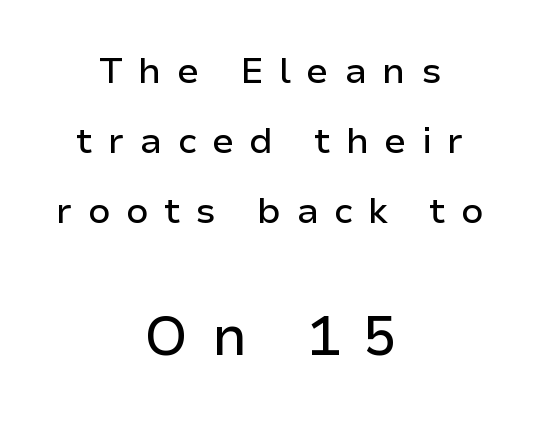
{"serif": "no", "italic": "no", "width": "normal", "stroke_contrast": "low", "x_height": "medium", "monospaced": "no", "underline": "no", "align": "center", "line_spacing": "loose", "line_spacing_ratio": 1.95, "letter_spacing": "wide", "letter_spacing_em": 0.42, "larger_block": "second", "size_ratio": 1.5, "glyph_px": 54}
